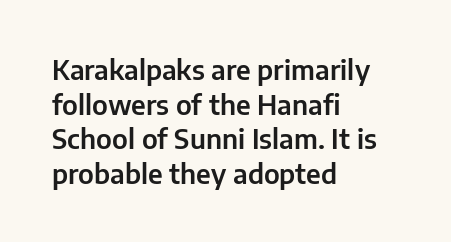
{"italic": "no", "underline": "no", "align": "left", "line_spacing": "normal", "line_spacing_ratio": 1.28, "letter_spacing": "normal", "letter_spacing_em": 0.0, "glyph_px": 27}
